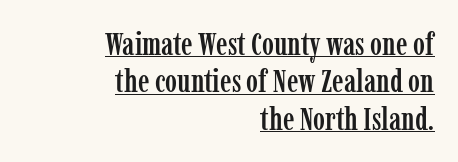
The image shows 32 px condensed serif type, upright; set right-aligned, line spacing 1.17x, normal letter spacing, underlined; low stroke contrast and a medium x-height.
